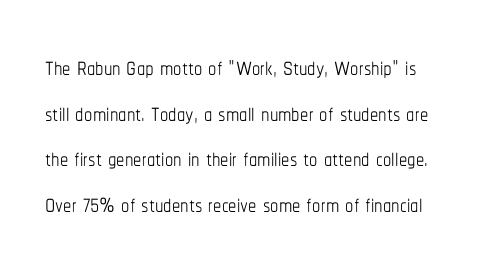
This sample keeps an unexceptional amount of space between lines. Each word holds together tightly as a unit, with standard inter-letter gaps. Stems and bowls with no extra thickness — not bold. Is there any slant? The stems are plumb. Do the characters align in a grid? No, the font is proportional. The baseline area is clear.
